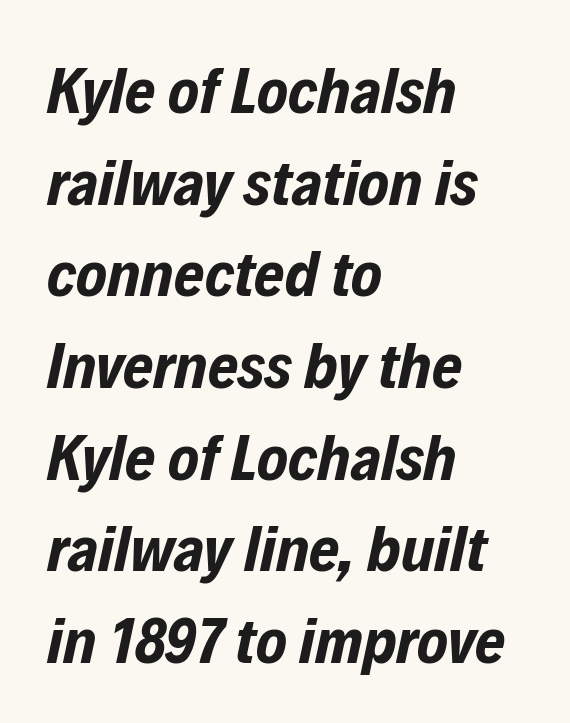
Q: Is the text bold? A: Yes.
Q: Is the text italic (slanted)? A: Yes, it leans right by about 12 degrees.
Q: Is the text underlined? A: No.
Q: How is the paragraph aligned? A: Left-aligned.
Q: Is the spacing between letters normal or unusually wide? A: Normal.
Q: Is the spacing between lines tight, normal or loose? A: Normal.
Q: Width (condensed, normal, or wide)? A: Condensed.
Q: Stroke contrast? A: Low.
Q: x-height? A: Medium.
Q: Monospaced? A: No.
